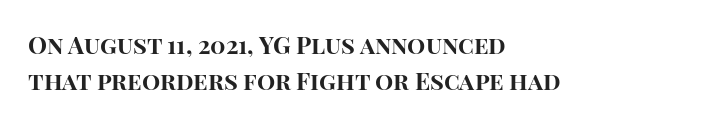
Q: Is the text bold? A: Yes.
Q: Is the text italic (slanted)? A: No, it is upright.
Q: Is the text underlined? A: No.
Q: How is the paragraph aligned? A: Left-aligned.
Q: Is the spacing between letters normal or unusually wide? A: Normal.
Q: Is the spacing between lines tight, normal or loose? A: Normal.
